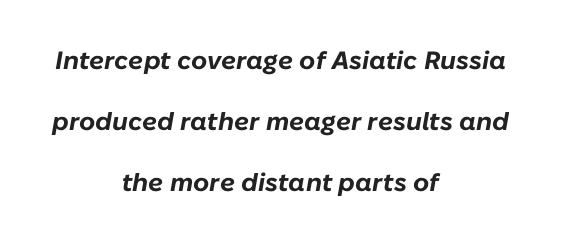
The image shows 25 px bold type, italic (leaning right); set centered, loose line spacing (2.45x), normal letter spacing, not underlined.
